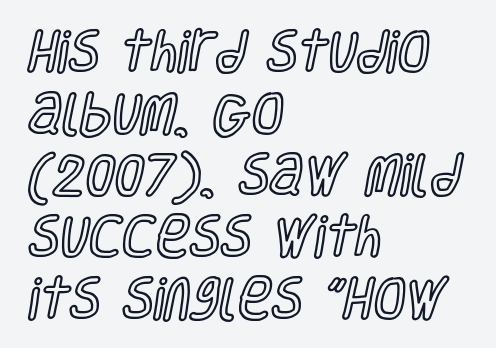
The image shows 46 px condensed type; set left-aligned, normal line spacing (1.34x), normal letter spacing, not underlined; a large x-height.
